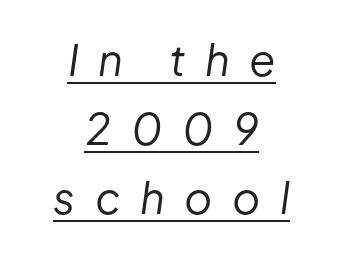
The rendered words wear a rule along their underside. These lines were composed using italics. Does extra space separate the letters? Yes, quite a lot of it. This sample is center-justified, so both line endings float freely. Stems and bowls with no extra thickness — not bold. The block of text has a typical density, with ordinary space between rows.
